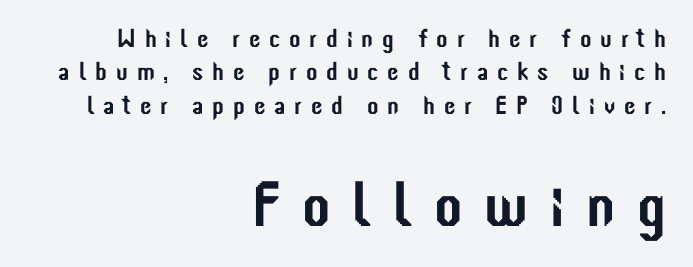
{"serif": "no", "italic": "no", "width": "condensed", "stroke_contrast": "low", "x_height": "medium", "monospaced": "no", "underline": "no", "align": "right", "line_spacing": "normal", "line_spacing_ratio": 1.28, "letter_spacing": "wide", "letter_spacing_em": 0.34, "larger_block": "second", "size_ratio": 2.46, "glyph_px": 64}
